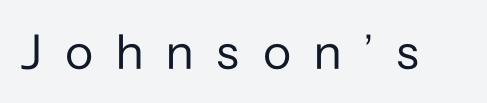
{"serif": "no", "italic": "no", "bold": "no", "weight": "regular", "width": "normal", "stroke_contrast": "low", "x_height": "medium", "monospaced": "no", "underline": "no", "letter_spacing": "wide", "letter_spacing_em": 0.44, "glyph_px": 52}
